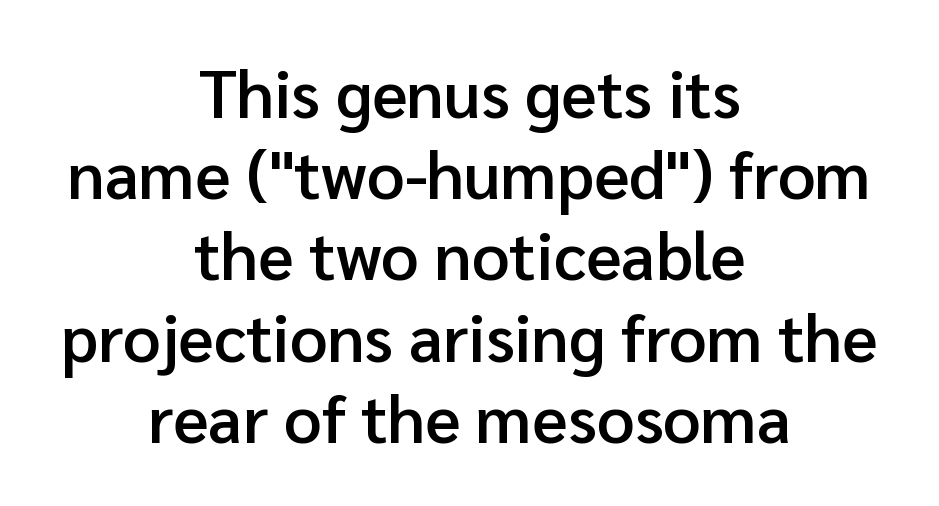
{"serif": "no", "italic": "no", "bold": "semi", "weight": "semibold", "width": "normal", "stroke_contrast": "low", "x_height": "medium", "monospaced": "no", "underline": "no", "align": "center", "line_spacing_ratio": 1.23, "letter_spacing": "normal", "letter_spacing_em": 0.0, "glyph_px": 66}
